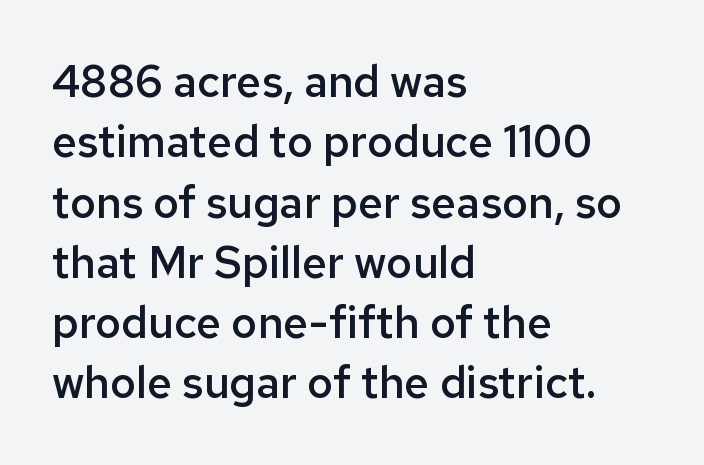
Q: Is the text bold? A: Semi-bold.
Q: Is the text italic (slanted)? A: No, it is upright.
Q: Is the typeface a serif or a sans-serif typeface? A: Sans-serif.
Q: Is the text underlined? A: No.
Q: How is the paragraph aligned? A: Left-aligned.
Q: Is the spacing between letters normal or unusually wide? A: Normal.
Q: Is the spacing between lines tight, normal or loose? A: Normal.
Q: Width (condensed, normal, or wide)? A: Normal.
Q: Stroke contrast? A: Low.
Q: x-height? A: Medium.
Q: Monospaced? A: No.
